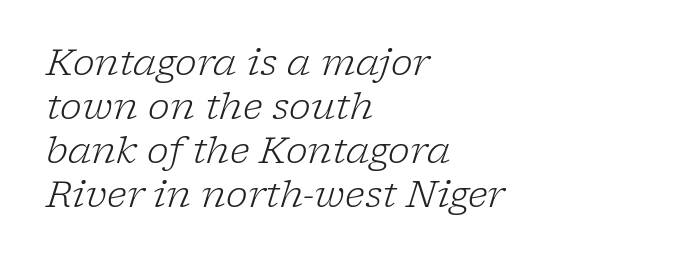
The image shows 37 px light serif type, italic (leaning right); set left-aligned, line spacing 1.19x, normal letter spacing, not underlined; low stroke contrast and a medium x-height.
